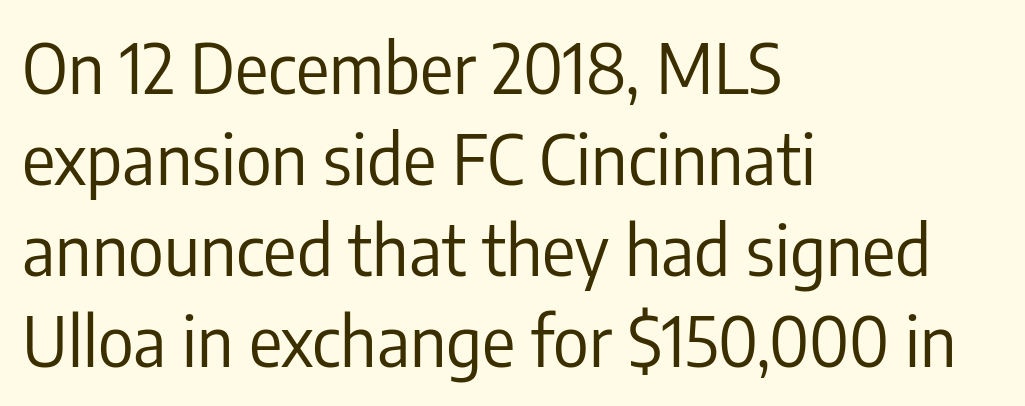
When letters stand straight like this, we call the style roman or upright. A typesetter would label this face a sans. Is this a fixed-width face? No — the glyphs have proportional, varying widths. Rule under the text: the space is simply empty.
